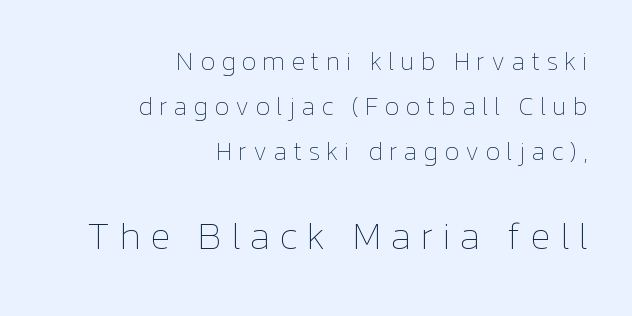
{"italic": "no", "bold": "no", "weight": "thin", "width": "normal", "stroke_contrast": "low", "x_height": "medium", "monospaced": "no", "underline": "no", "align": "right", "line_spacing_ratio": 1.73, "letter_spacing": "wide", "letter_spacing_em": 0.23, "larger_block": "second", "size_ratio": 1.5, "glyph_px": 39}
